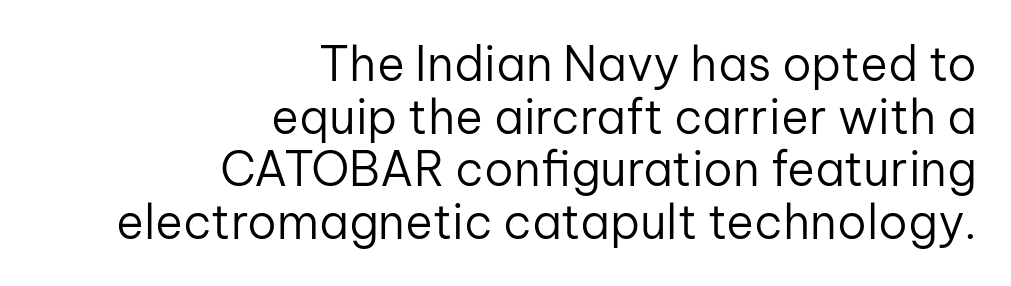
Each new line begins almost immediately beneath the previous one. The type sits square on the baseline with zero lean. Typeset ragged left — the right edge is the straight one. Summary of weight: not heavy and not bold. Serif or sans? Sans — the stroke terminals are bare.
